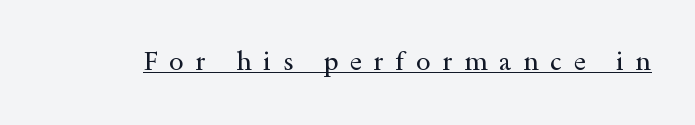
{"italic": "no", "bold": "no", "underline": "yes", "letter_spacing": "wide", "letter_spacing_em": 0.45, "glyph_px": 26}
